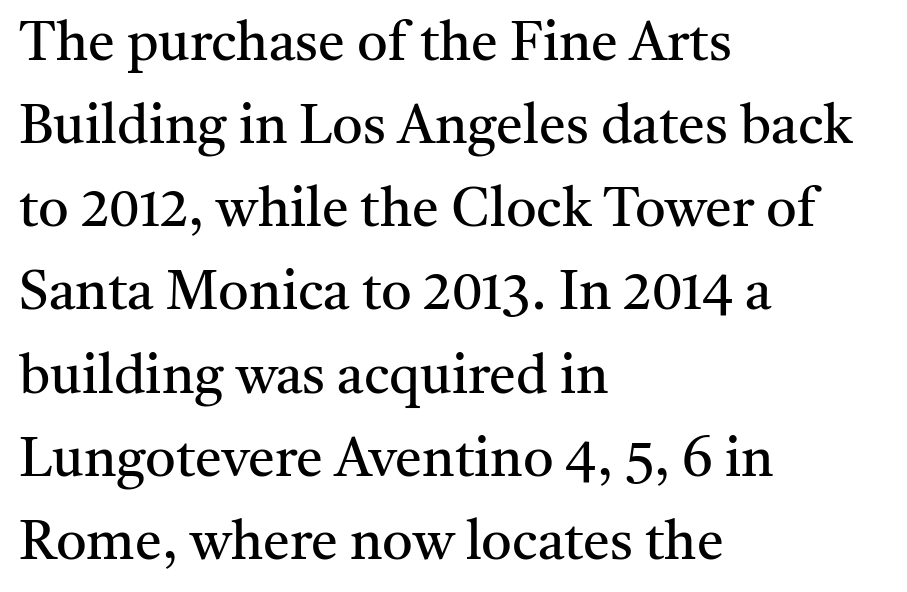
Q: Is the text bold? A: No.
Q: Is the text italic (slanted)? A: No, it is upright.
Q: Is the typeface a serif or a sans-serif typeface? A: Serif.
Q: Is the text underlined? A: No.
Q: How is the paragraph aligned? A: Left-aligned.
Q: Is the spacing between letters normal or unusually wide? A: Normal.
Q: Is the spacing between lines tight, normal or loose? A: Normal.
Q: Width (condensed, normal, or wide)? A: Normal.
Q: Stroke contrast? A: Medium.
Q: x-height? A: Medium.
Q: Monospaced? A: No.
